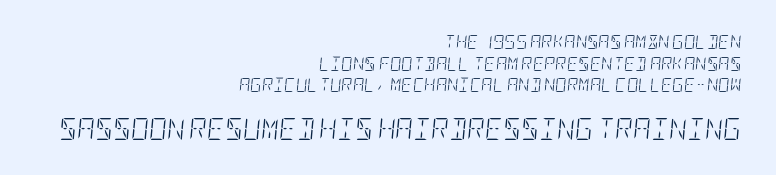
Q: Is the text bold? A: No.
Q: Is the text italic (slanted)? A: Yes, it leans right by about 5 degrees.
Q: Is the text underlined? A: No.
Q: How is the paragraph aligned? A: Right-aligned.
Q: Is the spacing between letters normal or unusually wide? A: Normal.
Q: Is the spacing between lines tight, normal or loose? A: Normal.
Q: Which block of text is set in a larger size, the first (top) or the second (bottom)? A: The second (bottom) one.
